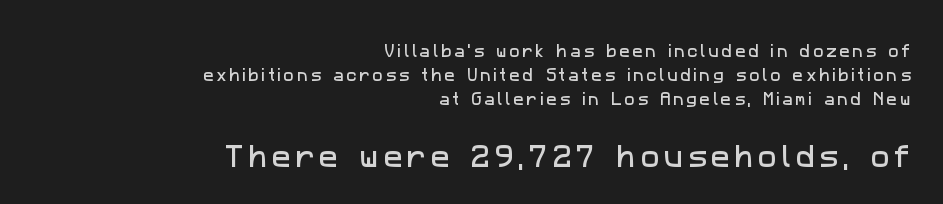
{"underline": "no", "align": "right", "line_spacing_ratio": 1.72, "larger_block": "second", "size_ratio": 1.79, "glyph_px": 25}
